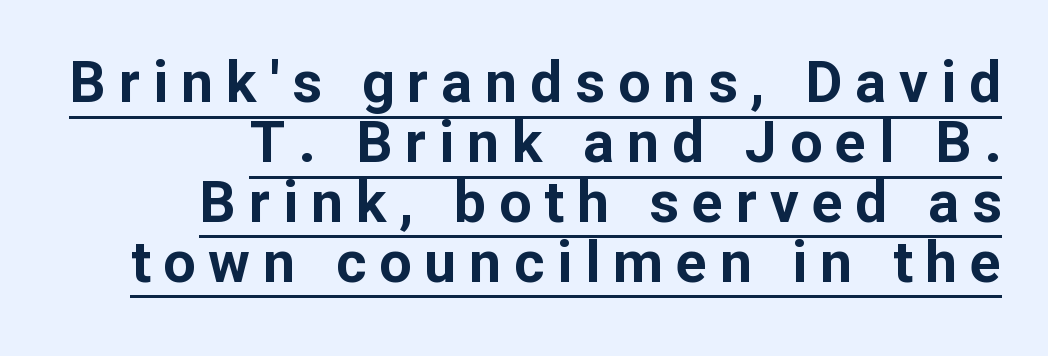
Tracking value appears strongly positive — letters spread wide. Notice how the passage keeps a crisp vertical edge on the right only. Vertically, the passage feels compressed, each row crowding the next. Each line of the rendering has a horizontal stroke beneath the glyphs. This sample has the flowing, uneven cadence of proportional lettering.
